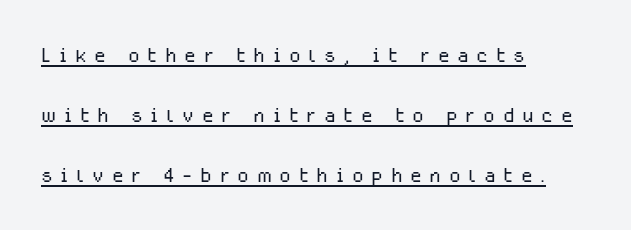
The image shows 27 px text type, upright; set left-aligned, loose line spacing (2.22x), unusually wide letter spacing (+0.28 em), underlined.
